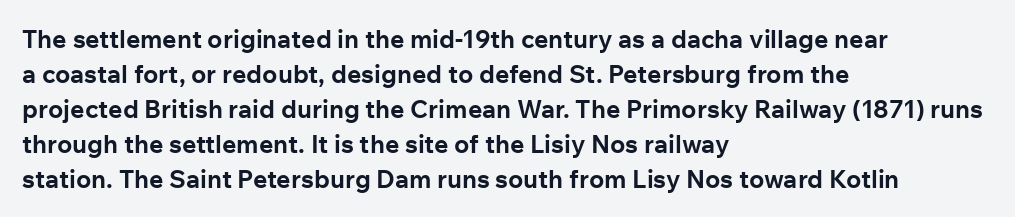
{"italic": "no", "bold": "yes", "underline": "no", "align": "left", "line_spacing": "normal", "line_spacing_ratio": 1.4, "letter_spacing": "normal", "letter_spacing_em": 0.0, "glyph_px": 25}
